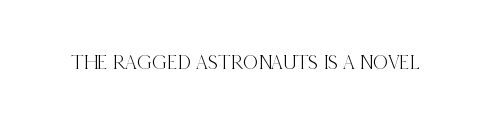
{"italic": "no", "underline": "no", "letter_spacing": "normal", "letter_spacing_em": 0.0, "glyph_px": 21}
